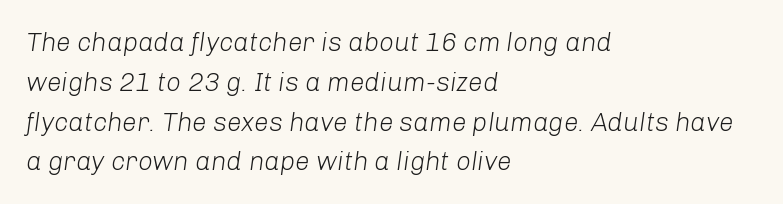
The image shows 26 px text type, italic (leaning right); set left-aligned, normal line spacing (1.53x), normal letter spacing, not underlined.
